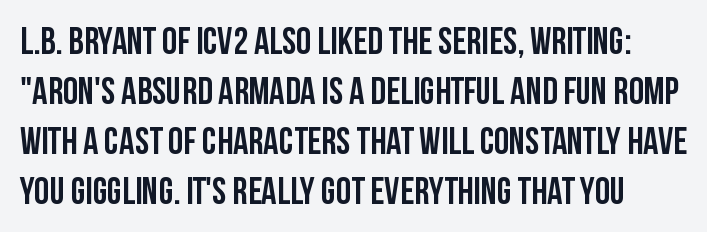
Q: Is the text bold? A: Yes.
Q: Is the text italic (slanted)? A: No, it is upright.
Q: Is the typeface a serif or a sans-serif typeface? A: Sans-serif.
Q: Is the text underlined? A: No.
Q: Is the spacing between letters normal or unusually wide? A: Normal.
Q: Is the spacing between lines tight, normal or loose? A: Normal.
Q: Width (condensed, normal, or wide)? A: Condensed.
Q: Stroke contrast? A: Low.
Q: x-height? A: Large.
Q: Monospaced? A: No.
